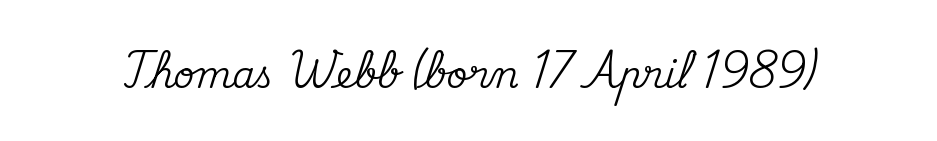
Stroke terminals: seriffed. The rendering uses natural spacing where letterforms have individual widths. The line texture is even and compact thanks to regular tracking.
